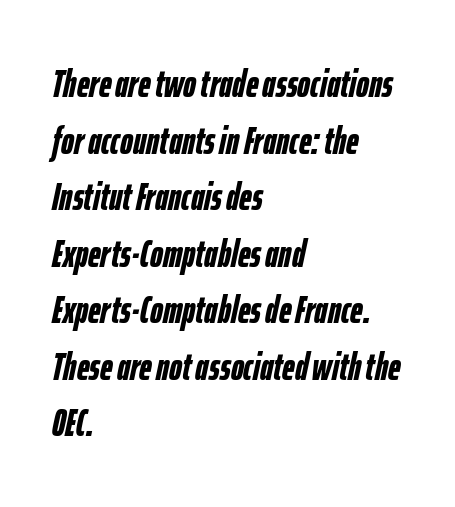
{"italic": "yes", "lean": "right", "slant_degrees": 12, "bold": "yes", "weight": "semibold", "width": "condensed", "stroke_contrast": "low", "x_height": "medium", "monospaced": "no", "underline": "no", "align": "left", "line_spacing": "normal", "line_spacing_ratio": 1.45, "letter_spacing": "normal", "letter_spacing_em": 0.0, "glyph_px": 39}
